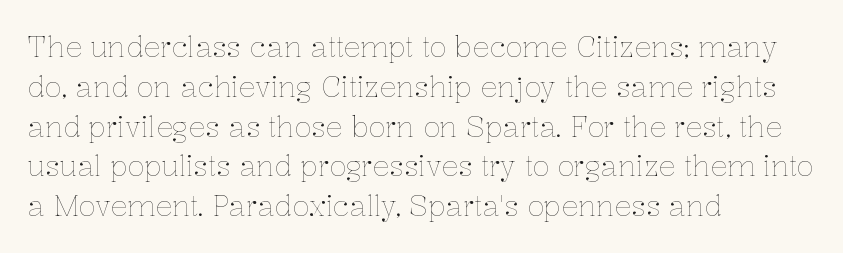
Nope, not italic — everything's standing straight. Plain, unruled lines of type. Stems here are at most as thick as an everyday book face. The tracking reads as untouched default to a designer's eye. Here the designer chose a conventional face with non-uniform glyph widths. Short and long lines alike share a common starting point at left.
